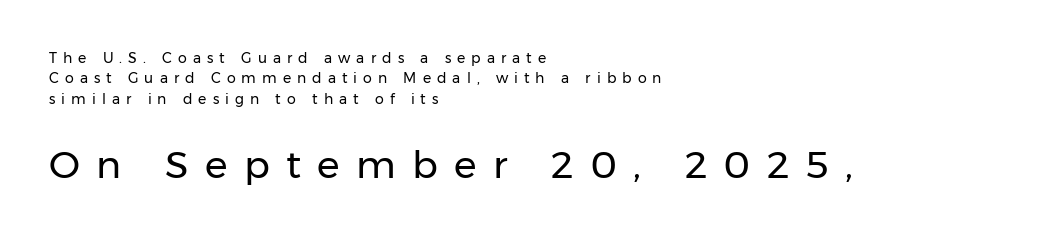
The image shows 38 px regular-weight sans-serif type, upright; set left-aligned, normal line spacing (1.46x), unusually wide letter spacing (+0.43 em), not underlined; the second (bottom) block is 2.71x larger; low stroke contrast and a medium x-height.
